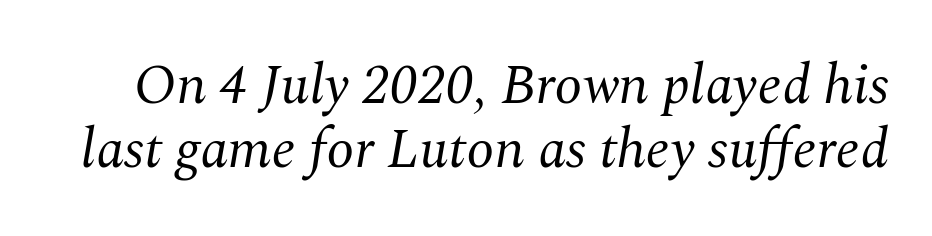
Q: Is the text bold? A: No.
Q: Is the text italic (slanted)? A: Yes, it leans right by about 10 degrees.
Q: Is the typeface a serif or a sans-serif typeface? A: Serif.
Q: Is the text underlined? A: No.
Q: Is the spacing between letters normal or unusually wide? A: Normal.
Q: Is the spacing between lines tight, normal or loose? A: Tight.
Q: Width (condensed, normal, or wide)? A: Normal.
Q: Stroke contrast? A: Medium.
Q: x-height? A: Medium.
Q: Monospaced? A: No.
